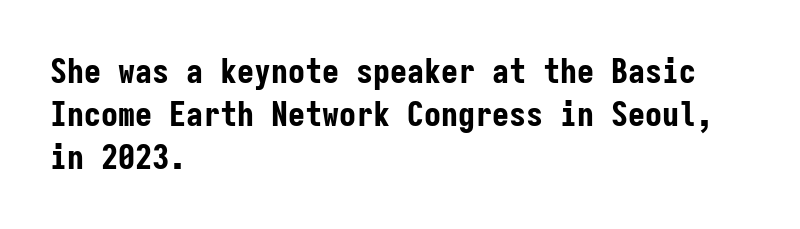
The image shows 34 px bold, condensed sans-serif type, upright, monospaced; set left-aligned, normal line spacing (1.26x), normal letter spacing, not underlined; low stroke contrast and a medium x-height.
